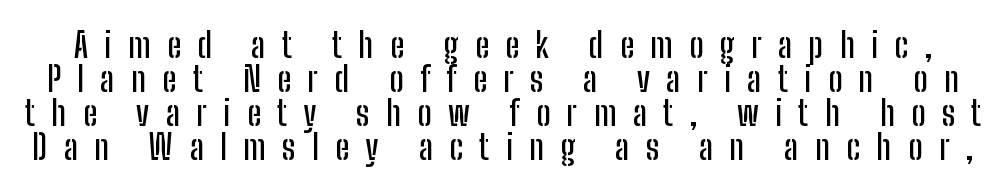
Compared with typical paragraphs, the rows here are closer together. Notice how the stems are strictly vertical — no italics here. This sample has the flowing, uneven cadence of proportional lettering. Descenders hang freely into open space. To sum up the face: it is a sans, with no serifs.
